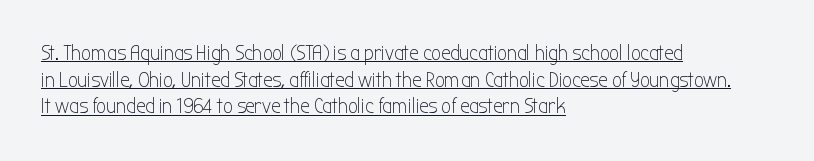
The image shows 21 px text type, upright; set left-aligned, normal line spacing (1.27x), normal letter spacing, underlined.
